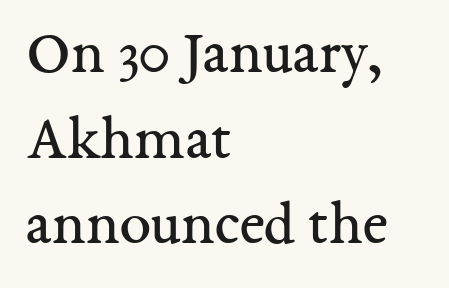
{"serif": "yes", "italic": "no", "bold": "no", "weight": "regular", "width": "normal", "stroke_contrast": "medium", "x_height": "medium", "monospaced": "no", "underline": "no", "align": "left", "line_spacing": "normal", "line_spacing_ratio": 1.36, "letter_spacing": "normal", "letter_spacing_em": 0.0, "glyph_px": 63}
